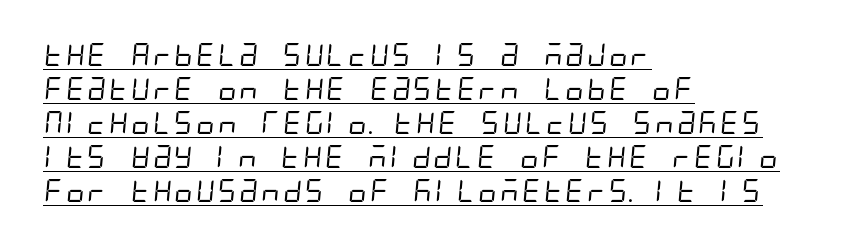
{"bold": "no", "underline": "yes", "align": "left", "line_spacing": "normal", "line_spacing_ratio": 1.48, "letter_spacing": "normal", "letter_spacing_em": 0.0, "glyph_px": 23}
